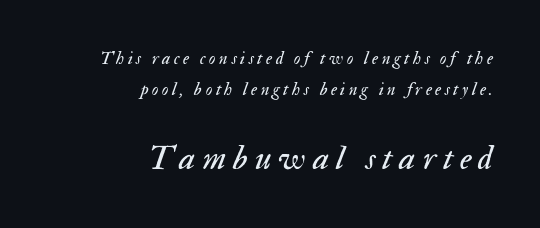
Q: Is the text bold? A: No.
Q: Is the text italic (slanted)? A: Yes, it leans right by about 17 degrees.
Q: Is the text underlined? A: No.
Q: How is the paragraph aligned? A: Right-aligned.
Q: Is the spacing between letters normal or unusually wide? A: Unusually wide.
Q: Is the spacing between lines tight, normal or loose? A: Normal.
Q: Which block of text is set in a larger size, the first (top) or the second (bottom)? A: The second (bottom) one.
Q: Width (condensed, normal, or wide)? A: Normal.
Q: Stroke contrast? A: Medium.
Q: x-height? A: Small.
Q: Monospaced? A: No.
